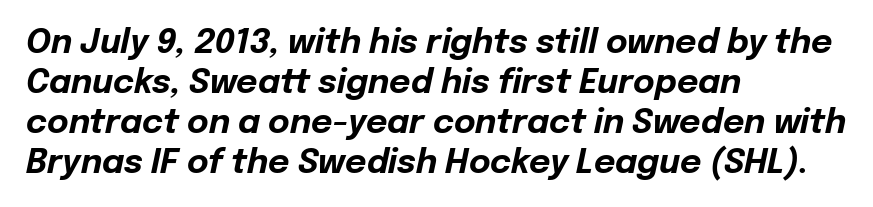
{"italic": "yes", "lean": "right", "slant_degrees": 12, "bold": "yes", "weight": "bold", "width": "normal", "stroke_contrast": "low", "x_height": "medium", "monospaced": "no", "underline": "no", "align": "left", "line_spacing_ratio": 1.21, "letter_spacing": "normal", "letter_spacing_em": 0.0, "glyph_px": 33}
